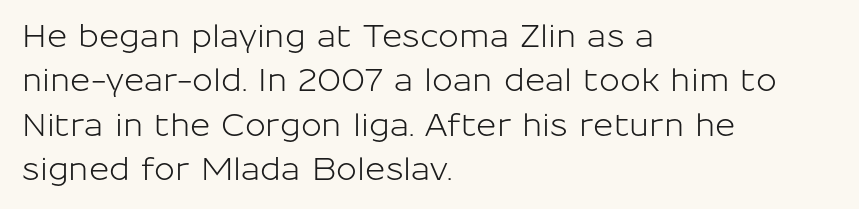
Is the letter spacing exaggerated? No — it looks like the ordinary default. The glyphs are unaccompanied by any horizontal stroke below them. Characters remain perfectly vertical along every line. How would I describe the line gaps? Plain and ordinary.
